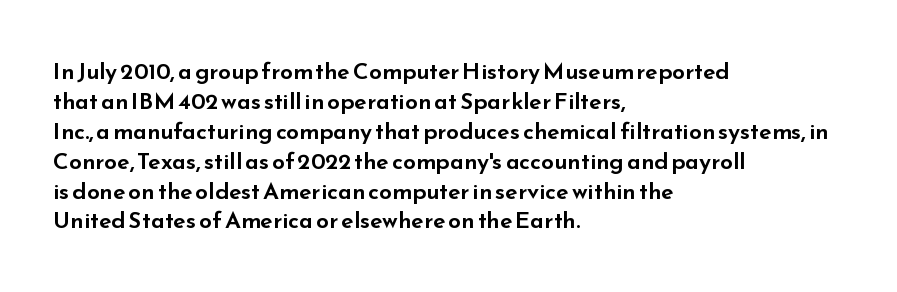
Q: Is the text italic (slanted)? A: No, it is upright.
Q: Is the text underlined? A: No.
Q: How is the paragraph aligned? A: Left-aligned.
Q: Is the spacing between letters normal or unusually wide? A: Normal.
Q: Is the spacing between lines tight, normal or loose? A: Normal.
